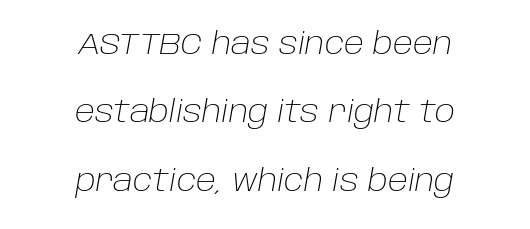
Q: Is the text bold? A: No.
Q: Is the text italic (slanted)? A: Yes, it leans right by about 10 degrees.
Q: Is the text underlined? A: No.
Q: How is the paragraph aligned? A: Centered.
Q: Is the spacing between letters normal or unusually wide? A: Normal.
Q: Is the spacing between lines tight, normal or loose? A: Loose.
Q: Width (condensed, normal, or wide)? A: Normal.
Q: Stroke contrast? A: Low.
Q: x-height? A: Large.
Q: Monospaced? A: No.
